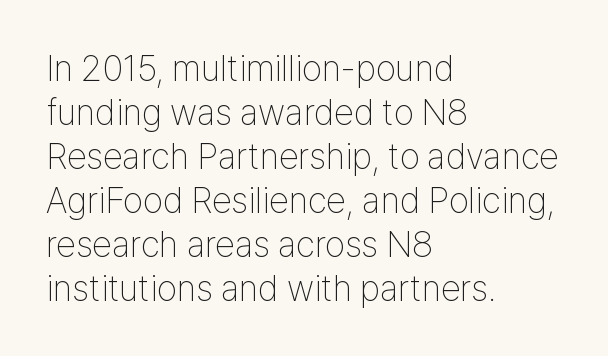
The letters stand upright; this is a roman face. Notice how the passage keeps a crisp vertical edge on the left only. The passage shown is not bold in any degree. Is the letter spacing exaggerated? No — it looks like the ordinary default. Does the type have serifs? No, each stem ends abruptly.
